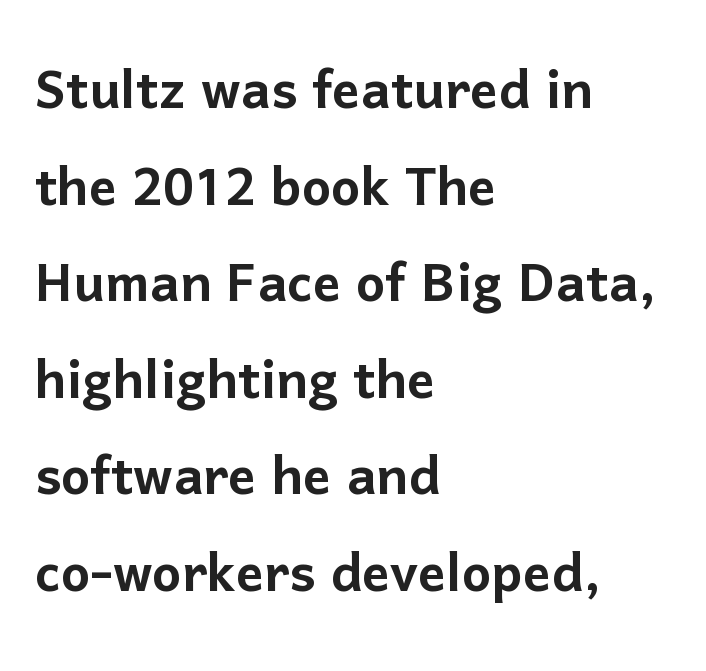
The image shows 69 px sans-serif type, upright; set left-aligned, normal line spacing (1.4x), normal letter spacing, not underlined; low stroke contrast and a medium x-height.
